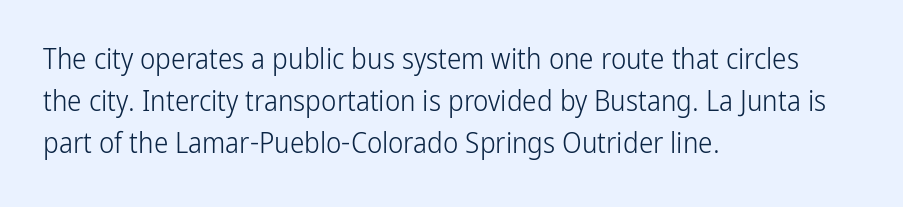
Q: Is the text bold? A: No.
Q: Is the text italic (slanted)? A: No, it is upright.
Q: Is the typeface a serif or a sans-serif typeface? A: Sans-serif.
Q: Is the text underlined? A: No.
Q: How is the paragraph aligned? A: Left-aligned.
Q: Is the spacing between letters normal or unusually wide? A: Normal.
Q: Is the spacing between lines tight, normal or loose? A: Normal.
Q: Width (condensed, normal, or wide)? A: Condensed.
Q: Stroke contrast? A: Low.
Q: x-height? A: Medium.
Q: Monospaced? A: No.
